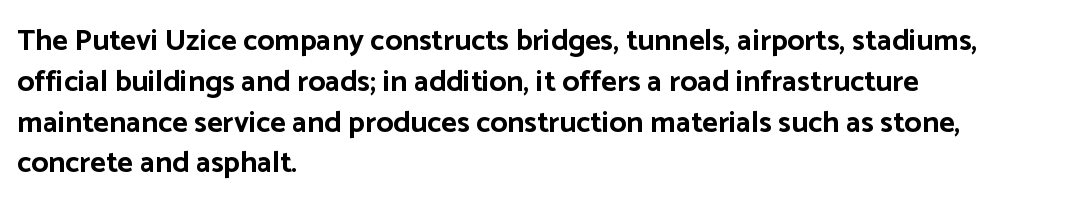
Q: Is the text bold? A: Yes.
Q: Is the text italic (slanted)? A: No, it is upright.
Q: Is the typeface a serif or a sans-serif typeface? A: Sans-serif.
Q: Is the text underlined? A: No.
Q: How is the paragraph aligned? A: Left-aligned.
Q: Is the spacing between letters normal or unusually wide? A: Normal.
Q: Is the spacing between lines tight, normal or loose? A: Normal.
Q: Width (condensed, normal, or wide)? A: Normal.
Q: Stroke contrast? A: Low.
Q: x-height? A: Medium.
Q: Monospaced? A: No.
